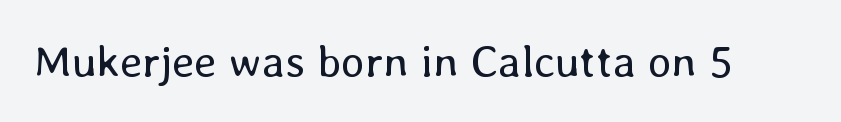
The image shows 45 px regular-weight type, upright; set normal letter spacing, not underlined; low stroke contrast and a medium x-height.
